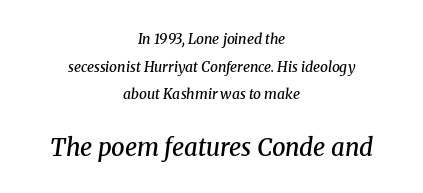
You could fit nearly another row in the gap between these rows. The rendering keeps characters at their native spacing. Honestly, there is no underline to notice here at all. One-word summary of the alignment: center. The strokes are fattened partway — semibold, not bold. The passage shown begins with its smaller block and ends with its larger one.
